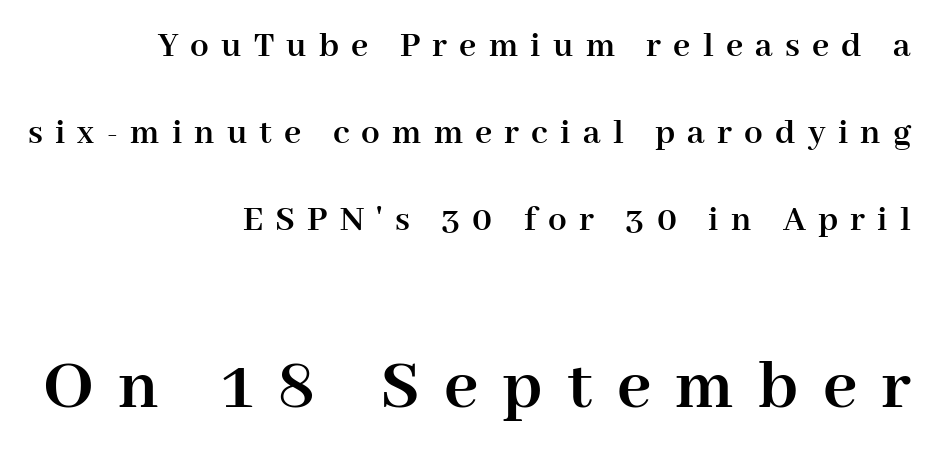
Q: Is the text bold? A: Yes.
Q: Is the text italic (slanted)? A: No, it is upright.
Q: Is the typeface a serif or a sans-serif typeface? A: Serif.
Q: Is the text underlined? A: No.
Q: How is the paragraph aligned? A: Right-aligned.
Q: Is the spacing between letters normal or unusually wide? A: Unusually wide.
Q: Is the spacing between lines tight, normal or loose? A: Loose.
Q: Which block of text is set in a larger size, the first (top) or the second (bottom)? A: The second (bottom) one.
Q: Width (condensed, normal, or wide)? A: Normal.
Q: Stroke contrast? A: High.
Q: x-height? A: Medium.
Q: Monospaced? A: No.
